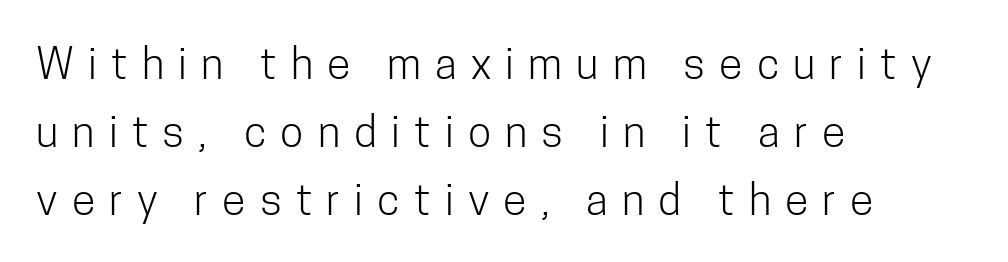
The image shows 43 px light, condensed sans-serif type, upright; set left-aligned, normal line spacing (1.58x), unusually wide letter spacing (+0.33 em), not underlined; low stroke contrast and a medium x-height.
